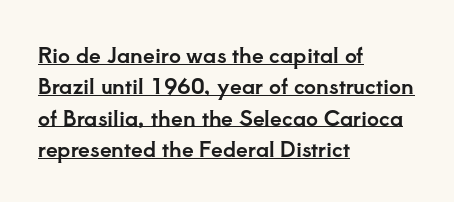
The image shows 21 px text type, upright; set left-aligned, normal line spacing (1.49x), normal letter spacing, underlined.
